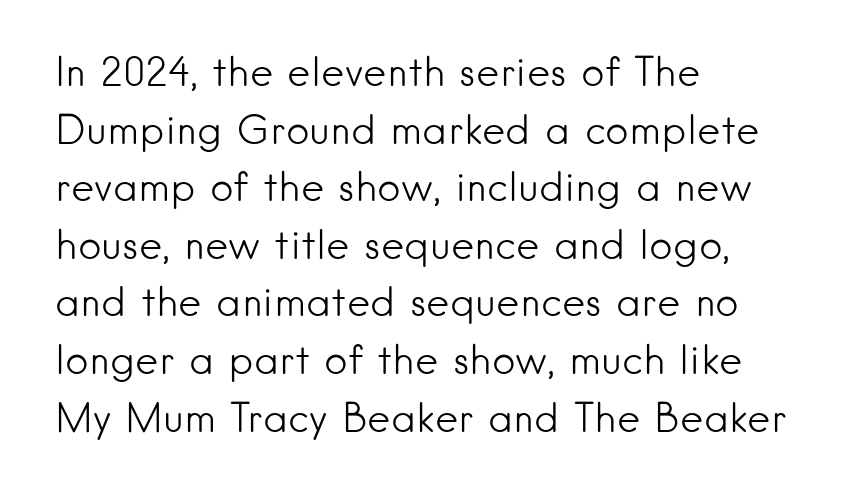
The image shows 40 px light sans-serif type, upright; set left-aligned, normal line spacing (1.44x), normal letter spacing, not underlined; low stroke contrast and a small x-height.
